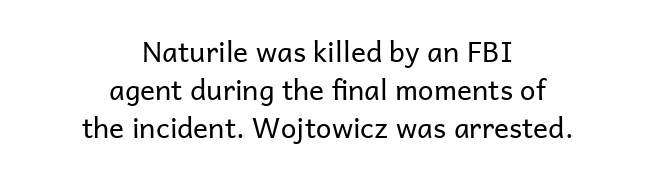
The letters carry no serifs — their stems end cleanly without finishing strokes. The passage is arranged like a title page — every line centered. Standard letterfit; no display-style spreading of the glyphs. These lines are rendered in a variable-pitch font.
